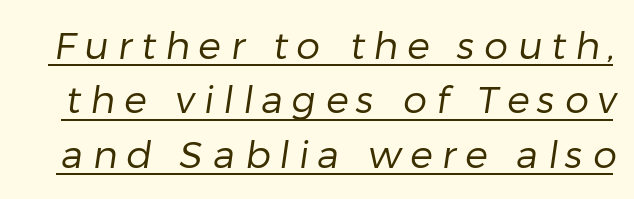
The image shows 38 px regular-weight sans-serif type; set normal line spacing (1.43x), unusually wide letter spacing (+0.24 em), underlined; low stroke contrast and a medium x-height.
